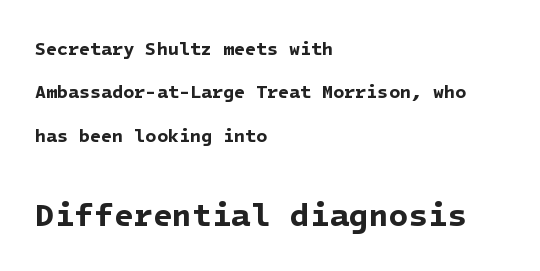
Q: Is the text bold? A: Yes.
Q: Is the typeface a serif or a sans-serif typeface? A: Sans-serif.
Q: Is the text underlined? A: No.
Q: How is the paragraph aligned? A: Left-aligned.
Q: Is the spacing between letters normal or unusually wide? A: Normal.
Q: Is the spacing between lines tight, normal or loose? A: Loose.
Q: Which block of text is set in a larger size, the first (top) or the second (bottom)? A: The second (bottom) one.
Q: Width (condensed, normal, or wide)? A: Normal.
Q: Stroke contrast? A: Low.
Q: x-height? A: Medium.
